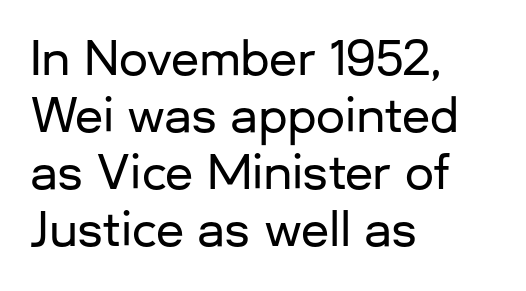
{"serif": "no", "italic": "no", "width": "normal", "stroke_contrast": "low", "x_height": "medium", "monospaced": "no", "underline": "no", "align": "left", "line_spacing_ratio": 1.24, "letter_spacing": "normal", "letter_spacing_em": 0.0, "glyph_px": 46}
